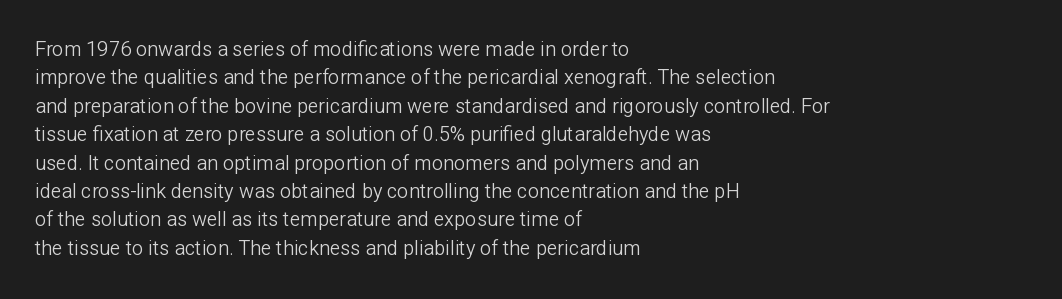
The image shows 20 px text type, upright; set left-aligned, normal line spacing (1.42x), normal letter spacing, not underlined.
